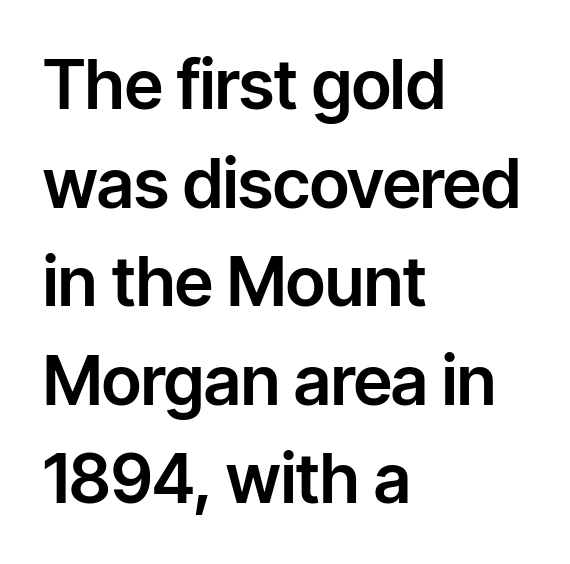
The image shows 68 px sans-serif type, upright; set left-aligned, normal line spacing (1.45x), normal letter spacing, not underlined; low stroke contrast and a medium x-height.
